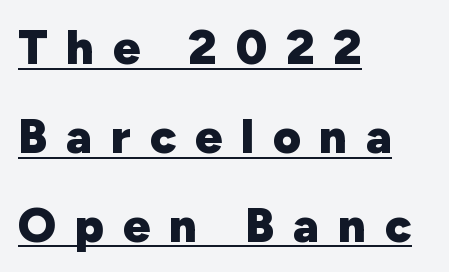
Q: Is the text bold? A: Yes.
Q: Is the text italic (slanted)? A: No, it is upright.
Q: Is the typeface a serif or a sans-serif typeface? A: Sans-serif.
Q: Is the text underlined? A: Yes.
Q: How is the paragraph aligned? A: Left-aligned.
Q: Is the spacing between letters normal or unusually wide? A: Unusually wide.
Q: Width (condensed, normal, or wide)? A: Normal.
Q: Stroke contrast? A: Low.
Q: x-height? A: Medium.
Q: Monospaced? A: No.
